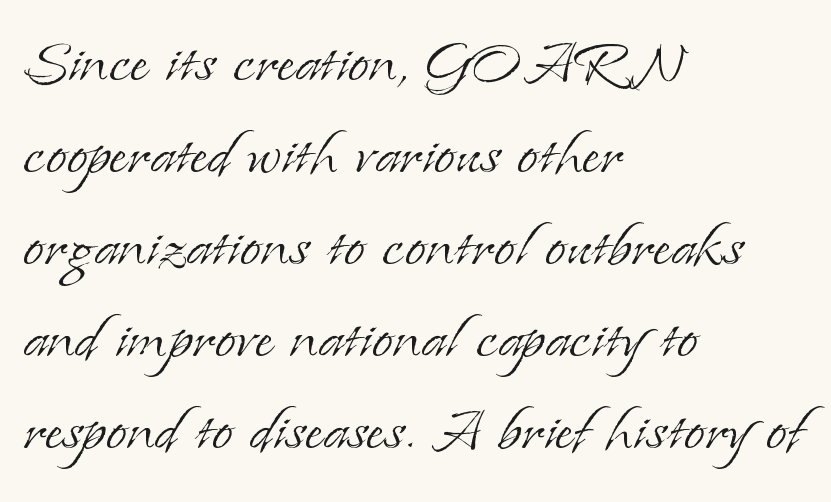
The image shows 76 px light serif type; set left-aligned, line spacing 1.21x, normal letter spacing, not underlined; low stroke contrast and a small x-height.
